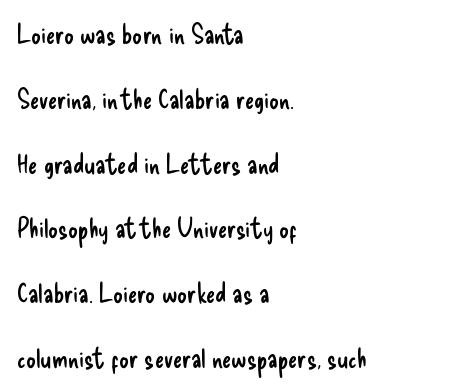
Nope, not italic — everything's standing straight. The string is rendered with underlining switched off. The rendering anchors every line to the left-hand side. Compared with typical paragraphs, the rows here are farther apart. Spacing between characters is what you'd get straight out of the box. Stroke mass is kept to a normal reading level or below.
